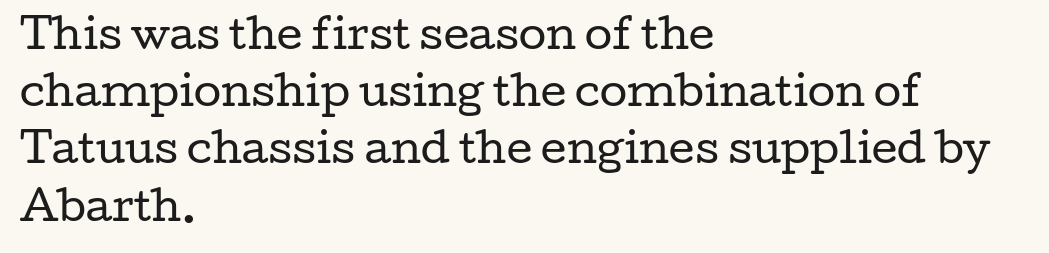
The image shows 40 px regular-weight, wide serif type, upright; set left-aligned, normal line spacing (1.43x), normal letter spacing, not underlined; low stroke contrast and a medium x-height.
